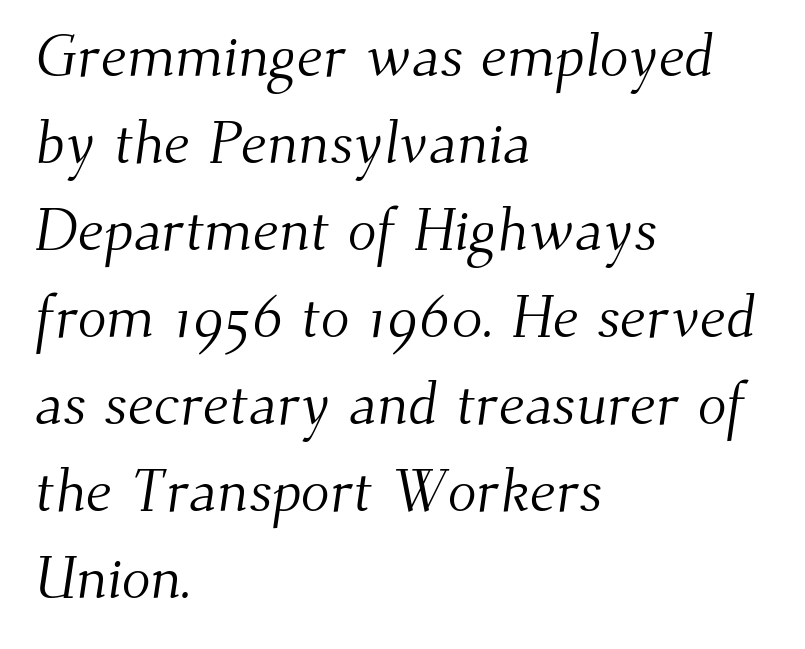
A typesetter would call this proportional, since set widths differ per character. Serif or sans? Serif — the stroke terminals have little feet. Each stroke keeps to a modest, everyday thickness or less. Has an underline been added? It has not.
